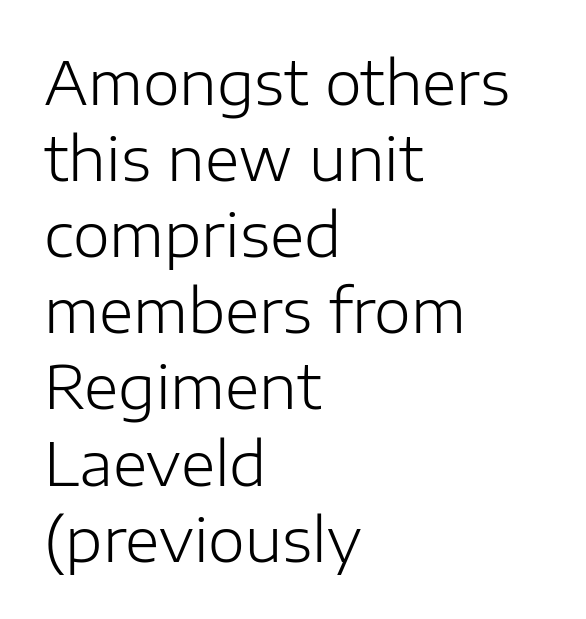
Q: Is the text bold? A: No.
Q: Is the text italic (slanted)? A: No, it is upright.
Q: Is the typeface a serif or a sans-serif typeface? A: Sans-serif.
Q: Is the text underlined? A: No.
Q: How is the paragraph aligned? A: Left-aligned.
Q: Is the spacing between letters normal or unusually wide? A: Normal.
Q: Is the spacing between lines tight, normal or loose? A: Normal.
Q: Width (condensed, normal, or wide)? A: Normal.
Q: Stroke contrast? A: Low.
Q: x-height? A: Medium.
Q: Monospaced? A: No.
